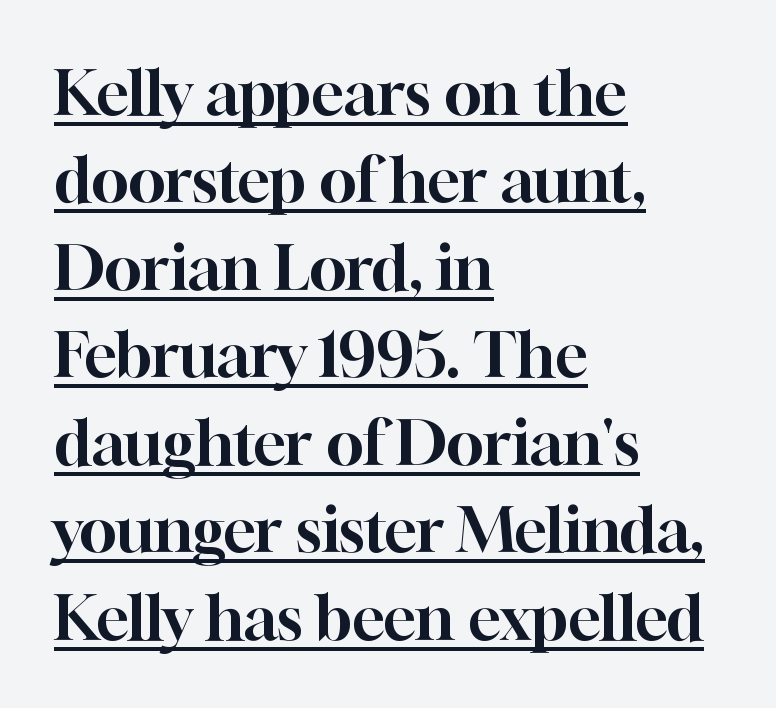
Q: Is the text italic (slanted)? A: No, it is upright.
Q: Is the typeface a serif or a sans-serif typeface? A: Serif.
Q: Is the text underlined? A: Yes.
Q: How is the paragraph aligned? A: Left-aligned.
Q: Is the spacing between letters normal or unusually wide? A: Normal.
Q: Is the spacing between lines tight, normal or loose? A: Normal.
Q: Width (condensed, normal, or wide)? A: Normal.
Q: Stroke contrast? A: High.
Q: x-height? A: Medium.
Q: Monospaced? A: No.
